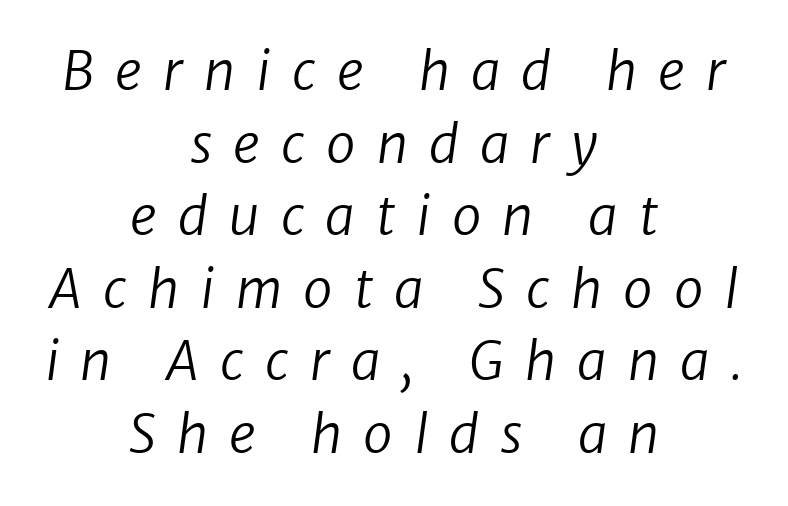
{"serif": "no", "bold": "no", "weight": "regular", "width": "normal", "stroke_contrast": "low", "x_height": "medium", "monospaced": "no", "underline": "no", "align": "center", "line_spacing": "normal", "line_spacing_ratio": 1.37, "letter_spacing": "wide", "letter_spacing_em": 0.4, "glyph_px": 53}
